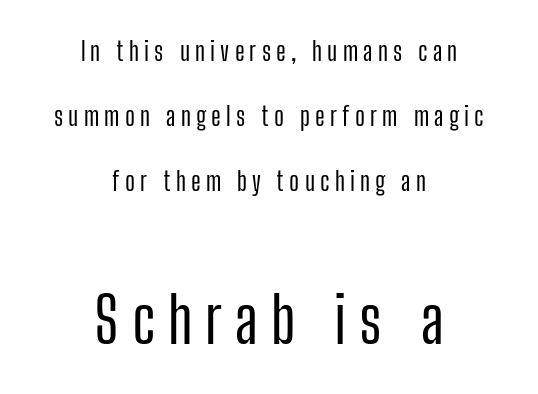
The designer went with a sans here, leaving each stem footless. Words float on clear page, feet unadorned. Italic: no, the glyphs are upright roman. Caption: expanded tracking, letters set apart. These lines are rendered in a variable-pitch font. The lines in this sample share a center point and differ in where they start and stop.
